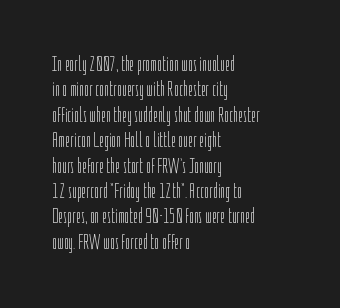
{"italic": "no", "bold": "no", "underline": "no", "align": "left", "line_spacing_ratio": 1.21, "letter_spacing": "normal", "letter_spacing_em": 0.0, "glyph_px": 21}
